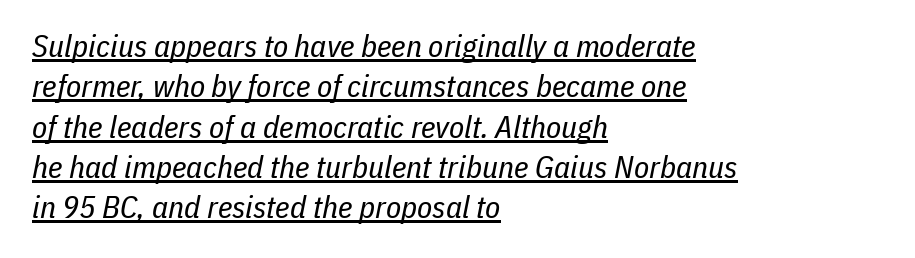
{"italic": "yes", "lean": "right", "slant_degrees": 11, "bold": "no", "weight": "regular", "width": "condensed", "stroke_contrast": "low", "x_height": "medium", "monospaced": "no", "underline": "yes", "align": "left", "line_spacing": "normal", "line_spacing_ratio": 1.3, "letter_spacing": "normal", "letter_spacing_em": 0.0, "glyph_px": 31}
